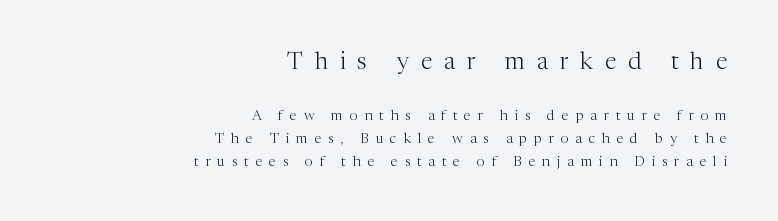
{"italic": "no", "bold": "no", "underline": "no", "align": "right", "line_spacing": "normal", "line_spacing_ratio": 1.63, "letter_spacing": "wide", "letter_spacing_em": 0.49, "larger_block": "first", "size_ratio": 1.71, "glyph_px": 24}
